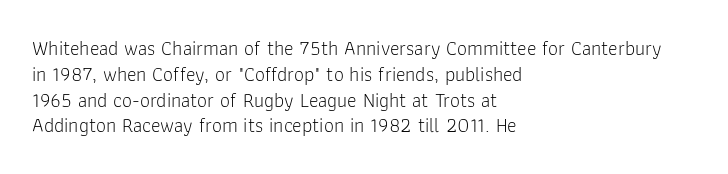
{"italic": "no", "bold": "no", "underline": "no", "align": "left", "line_spacing": "normal", "line_spacing_ratio": 1.29, "letter_spacing": "normal", "letter_spacing_em": 0.0, "glyph_px": 20}
